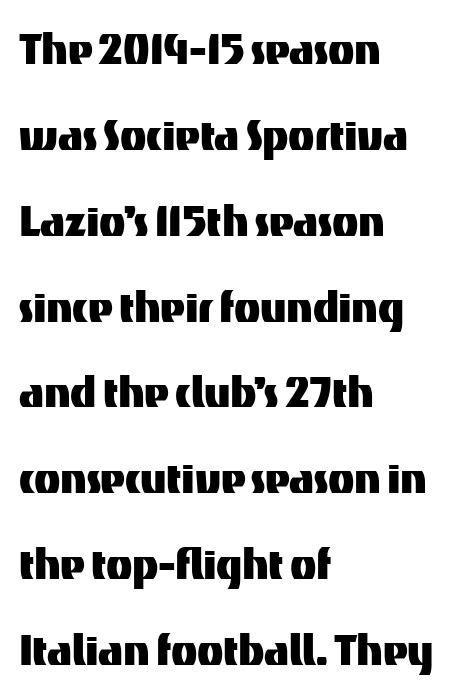
{"serif": "no", "italic": "no", "width": "normal", "stroke_contrast": "medium", "x_height": "medium", "monospaced": "no", "underline": "no", "align": "left", "line_spacing": "normal", "line_spacing_ratio": 1.59, "letter_spacing": "normal", "letter_spacing_em": 0.0, "glyph_px": 54}
